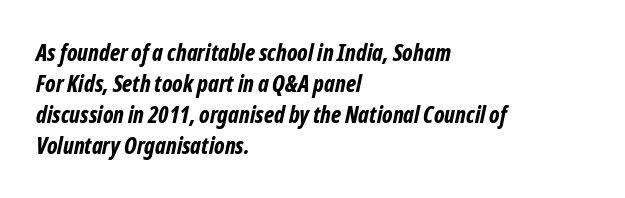
The space beneath each line is pristine and unruled. Normally led — the rows are evenly, conventionally spaced. You'd pick this weight for a headline — it's a proper bold. The face used here has a pronounced slope to its letters. Typeset ragged right — the left edge is the straight one. Spacing between characters is what you'd get straight out of the box.
